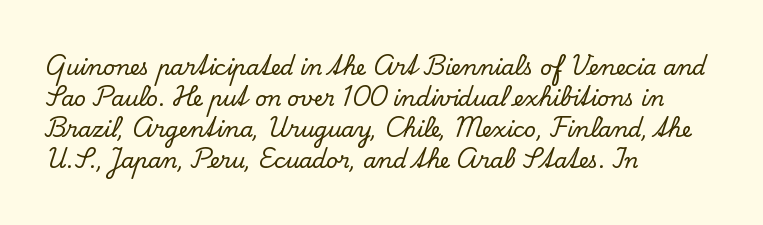
Does the copy run flush right? No — it runs flush left. Between one letter and the next there's only the usual sliver of space. The designer left line spacing at the default.
